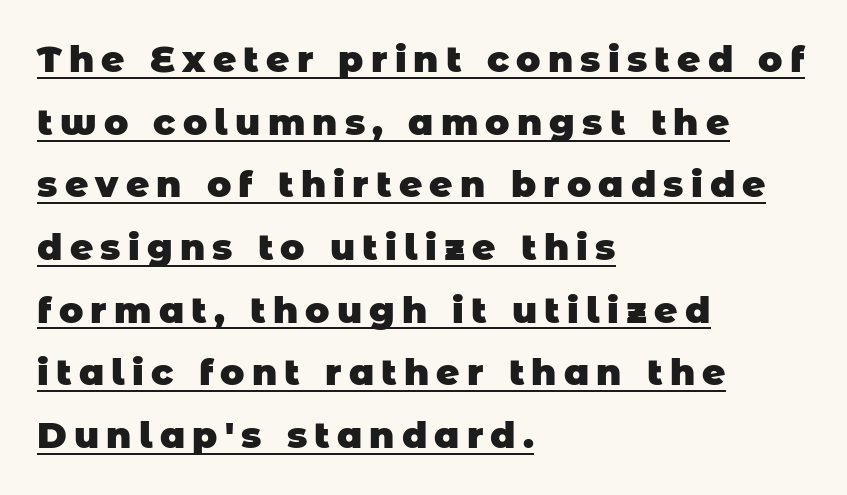
The image shows 36 px heavy sans-serif type; set left-aligned, line spacing 1.74x, unusually wide letter spacing (+0.2 em), underlined; low stroke contrast and a large x-height.
